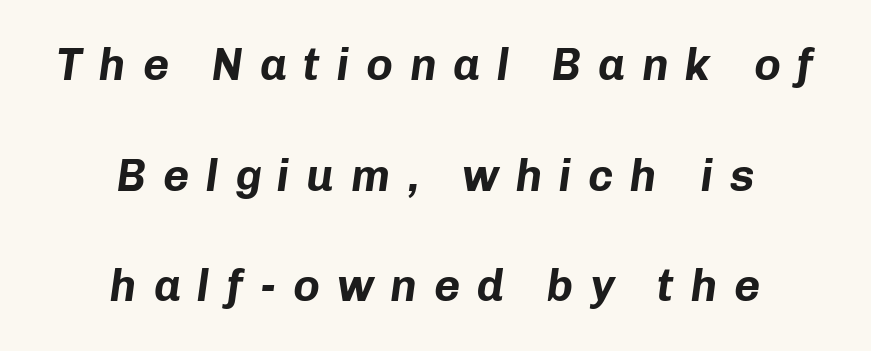
Q: Is the text bold? A: Yes.
Q: Is the text italic (slanted)? A: Yes, it leans right by about 8 degrees.
Q: Is the text underlined? A: No.
Q: How is the paragraph aligned? A: Centered.
Q: Is the spacing between letters normal or unusually wide? A: Unusually wide.
Q: Is the spacing between lines tight, normal or loose? A: Loose.
Q: Width (condensed, normal, or wide)? A: Normal.
Q: Stroke contrast? A: Low.
Q: x-height? A: Medium.
Q: Monospaced? A: No.
